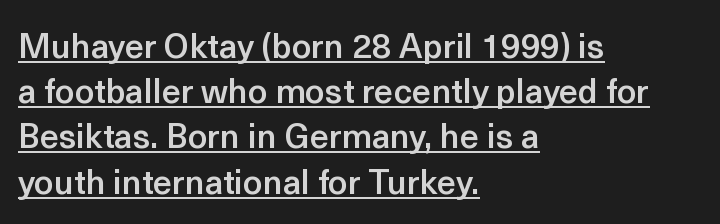
Q: Is the text bold? A: Semi-bold.
Q: Is the text italic (slanted)? A: No, it is upright.
Q: Is the typeface a serif or a sans-serif typeface? A: Sans-serif.
Q: Is the text underlined? A: Yes.
Q: How is the paragraph aligned? A: Left-aligned.
Q: Is the spacing between letters normal or unusually wide? A: Normal.
Q: Is the spacing between lines tight, normal or loose? A: Normal.
Q: Width (condensed, normal, or wide)? A: Normal.
Q: x-height? A: Medium.
Q: Monospaced? A: No.
